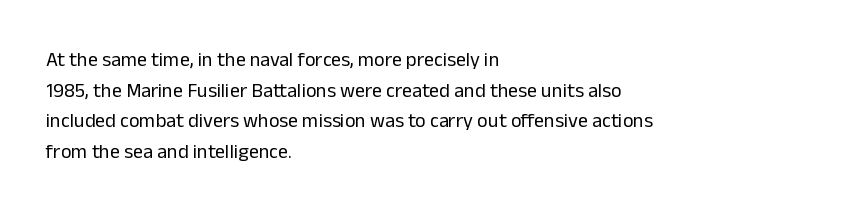
If you drew a line through each stem, it would be perfectly vertical. Students, observe: this is what conventionally led text looks like. Alignment: flush left. Decoration check: the copy has no underline.
